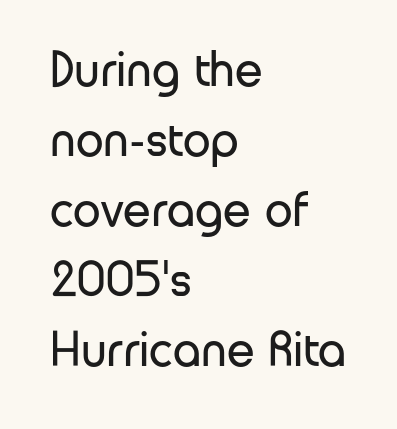
{"serif": "no", "italic": "no", "bold": "no", "weight": "regular", "width": "normal", "stroke_contrast": "low", "x_height": "medium", "monospaced": "no", "underline": "no", "align": "left", "line_spacing": "normal", "line_spacing_ratio": 1.4, "letter_spacing": "normal", "letter_spacing_em": 0.0, "glyph_px": 50}
